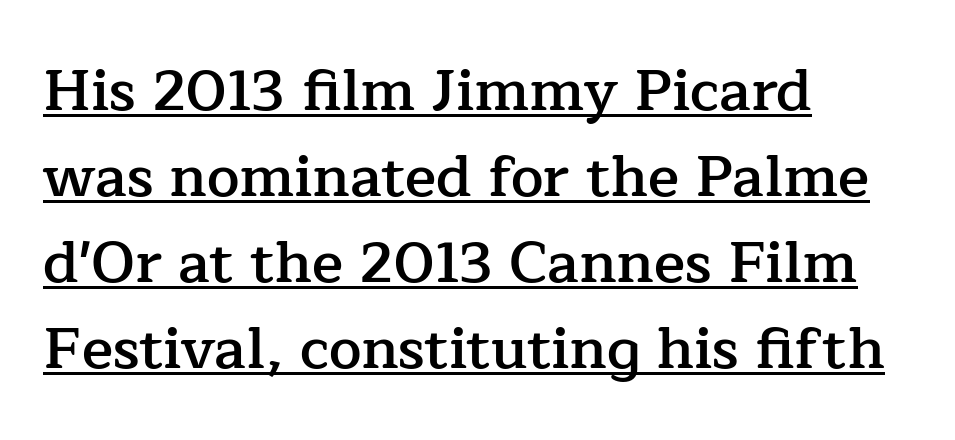
Q: Is the text bold? A: Semi-bold.
Q: Is the text italic (slanted)? A: No, it is upright.
Q: Is the typeface a serif or a sans-serif typeface? A: Serif.
Q: Is the text underlined? A: Yes.
Q: How is the paragraph aligned? A: Left-aligned.
Q: Is the spacing between letters normal or unusually wide? A: Normal.
Q: Is the spacing between lines tight, normal or loose? A: Normal.
Q: Width (condensed, normal, or wide)? A: Normal.
Q: Stroke contrast? A: Low.
Q: x-height? A: Medium.
Q: Monospaced? A: No.
